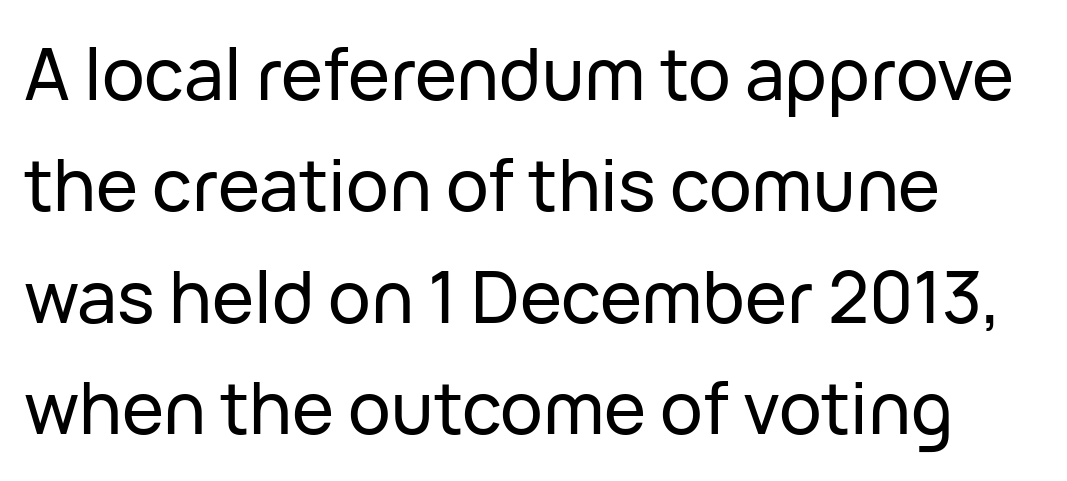
Q: Is the text italic (slanted)? A: No, it is upright.
Q: Is the typeface a serif or a sans-serif typeface? A: Sans-serif.
Q: Is the text underlined? A: No.
Q: How is the paragraph aligned? A: Left-aligned.
Q: Is the spacing between letters normal or unusually wide? A: Normal.
Q: Is the spacing between lines tight, normal or loose? A: Normal.
Q: Width (condensed, normal, or wide)? A: Normal.
Q: Stroke contrast? A: Low.
Q: x-height? A: Medium.
Q: Monospaced? A: No.
